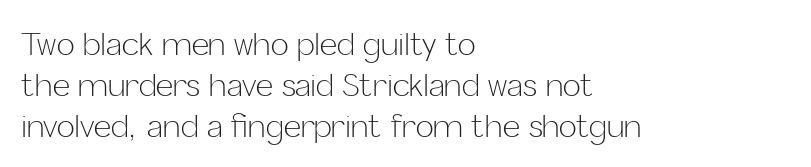
Q: Is the text bold? A: No.
Q: Is the text italic (slanted)? A: No, it is upright.
Q: Is the typeface a serif or a sans-serif typeface? A: Sans-serif.
Q: Is the text underlined? A: No.
Q: How is the paragraph aligned? A: Left-aligned.
Q: Is the spacing between letters normal or unusually wide? A: Normal.
Q: Is the spacing between lines tight, normal or loose? A: Normal.
Q: Width (condensed, normal, or wide)? A: Normal.
Q: Stroke contrast? A: Low.
Q: x-height? A: Medium.
Q: Monospaced? A: No.
